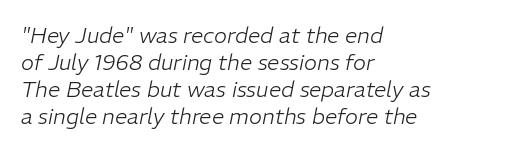
The image shows 22 px text type, italic (leaning right); set left-aligned, line spacing 1.23x, normal letter spacing, not underlined.
